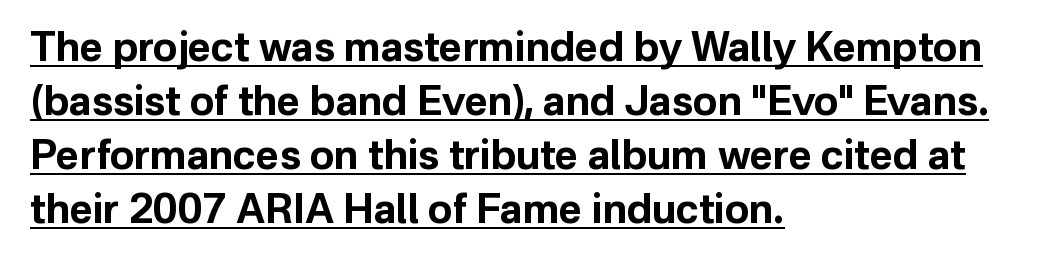
Q: Is the text bold? A: Yes.
Q: Is the text italic (slanted)? A: No, it is upright.
Q: Is the typeface a serif or a sans-serif typeface? A: Sans-serif.
Q: Is the text underlined? A: Yes.
Q: How is the paragraph aligned? A: Left-aligned.
Q: Is the spacing between letters normal or unusually wide? A: Normal.
Q: Is the spacing between lines tight, normal or loose? A: Normal.
Q: Width (condensed, normal, or wide)? A: Normal.
Q: Stroke contrast? A: Low.
Q: x-height? A: Medium.
Q: Monospaced? A: No.
